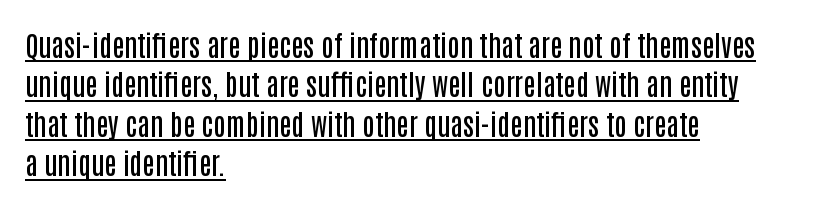
{"serif": "no", "italic": "no", "bold": "semi", "weight": "semibold", "width": "condensed", "stroke_contrast": "low", "x_height": "large", "monospaced": "no", "underline": "yes", "align": "left", "line_spacing": "normal", "line_spacing_ratio": 1.41, "letter_spacing": "normal", "letter_spacing_em": 0.0, "glyph_px": 28}
